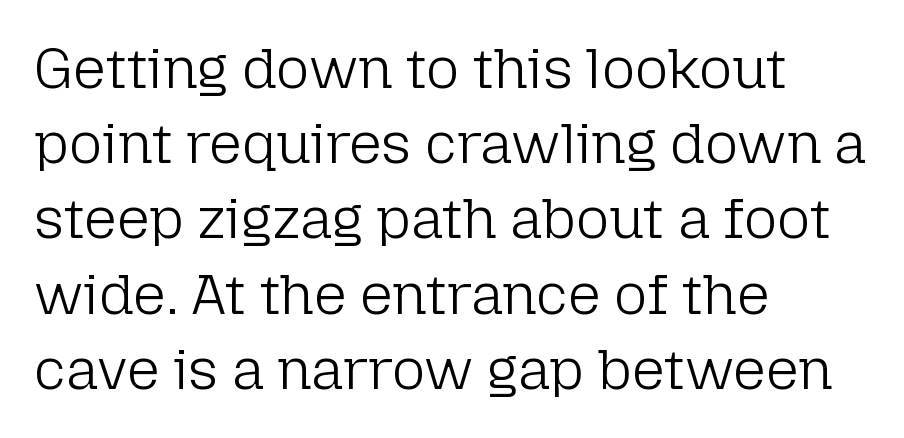
Q: Is the text bold? A: No.
Q: Is the text italic (slanted)? A: No, it is upright.
Q: Is the typeface a serif or a sans-serif typeface? A: Sans-serif.
Q: Is the text underlined? A: No.
Q: How is the paragraph aligned? A: Left-aligned.
Q: Is the spacing between letters normal or unusually wide? A: Normal.
Q: Is the spacing between lines tight, normal or loose? A: Normal.
Q: Width (condensed, normal, or wide)? A: Normal.
Q: Stroke contrast? A: Low.
Q: x-height? A: Medium.
Q: Monospaced? A: No.
